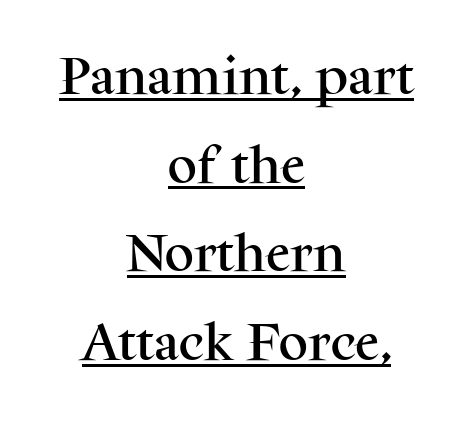
Type style note: has serifs. Note the varied advance widths — an 'i' is clearly narrower than an 'm'. The space between consecutive lines is lavish. Which margin do the lines hug? Neither — every line sits in the middle. This rendering features underlined lettering. The horizontal fit of the characters is conventional and even.
